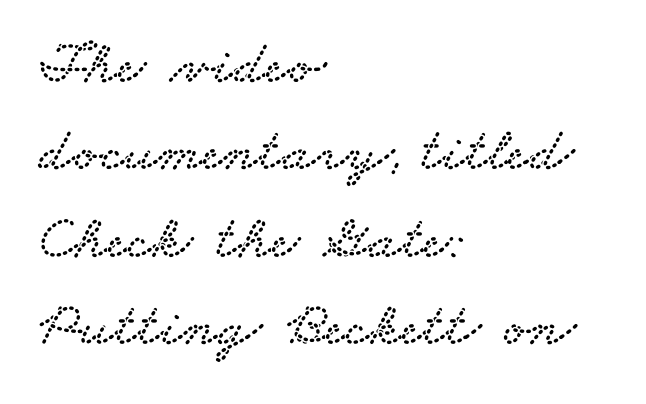
The image shows 62 px wide serif type; set left-aligned, normal line spacing (1.41x), normal letter spacing, not underlined; low stroke contrast and a small x-height.
